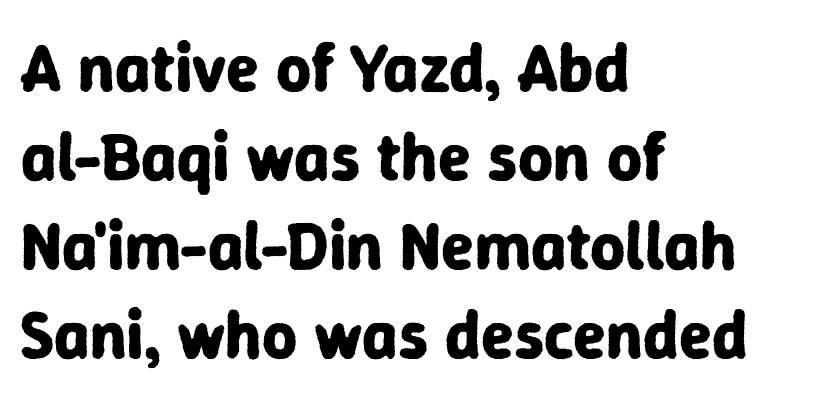
{"serif": "no", "italic": "no", "bold": "yes", "weight": "bold", "width": "normal", "stroke_contrast": "low", "x_height": "medium", "monospaced": "no", "underline": "no", "align": "left", "line_spacing": "normal", "line_spacing_ratio": 1.31, "letter_spacing": "normal", "letter_spacing_em": 0.0, "glyph_px": 68}
